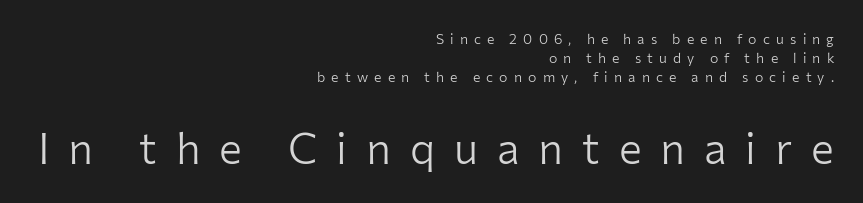
{"serif": "no", "italic": "no", "bold": "no", "weight": "light", "width": "normal", "stroke_contrast": "low", "x_height": "medium", "monospaced": "no", "underline": "no", "align": "right", "line_spacing": "normal", "line_spacing_ratio": 1.35, "letter_spacing": "wide", "letter_spacing_em": 0.44, "larger_block": "second", "size_ratio": 3.07, "glyph_px": 43}
